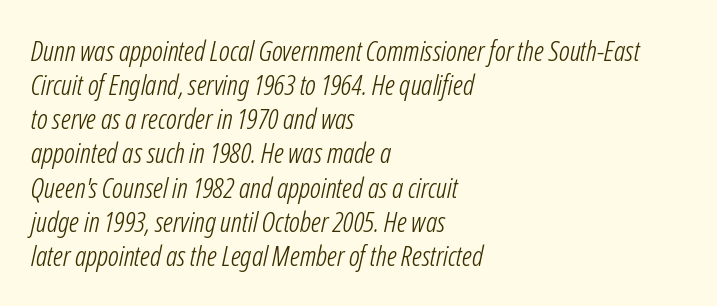
The space directly below the letters is spotless. The typesetter chose a ragged-right arrangement here. Do the characters align in a grid? No, the font is proportional. Look at the tracking — it's just the regular setting, nothing added.
